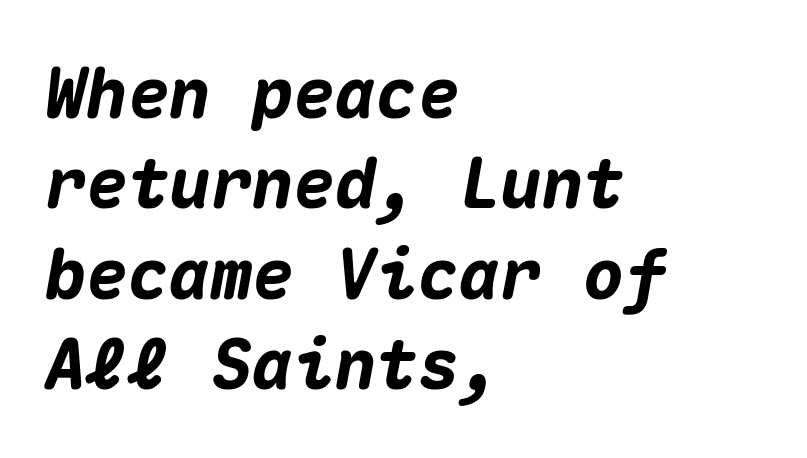
Every character here occupies the same horizontal width, giving the sample a typewriter-like rhythm. These lines were composed using italics. I'd describe the lettering as bold — thick and assertive. Lines of text with bare space underneath. A classic flush-left, rag-right setting is used for this passage.
